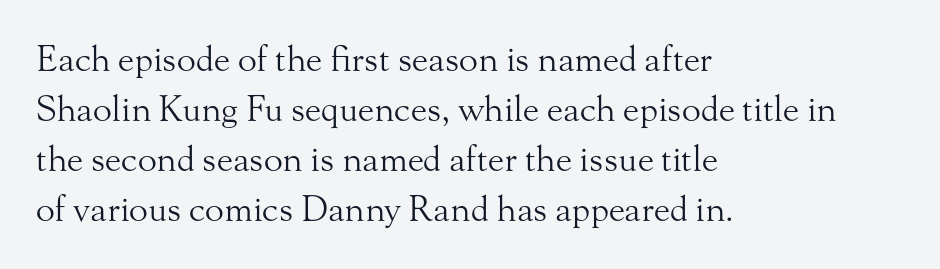
Q: Is the text bold? A: No.
Q: Is the text italic (slanted)? A: No, it is upright.
Q: Is the typeface a serif or a sans-serif typeface? A: Serif.
Q: Is the text underlined? A: No.
Q: How is the paragraph aligned? A: Left-aligned.
Q: Is the spacing between letters normal or unusually wide? A: Normal.
Q: Is the spacing between lines tight, normal or loose? A: Normal.
Q: Width (condensed, normal, or wide)? A: Normal.
Q: Stroke contrast? A: Medium.
Q: x-height? A: Small.
Q: Monospaced? A: No.
